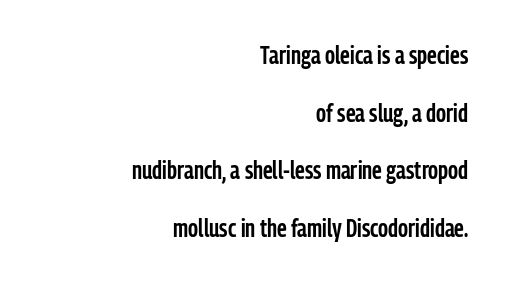
The image shows 25 px text type, upright; set right-aligned, loose line spacing (2.31x), normal letter spacing, not underlined.
